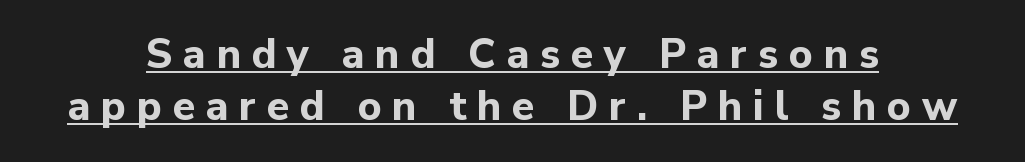
These lines are centered, leaving both edges ragged. Honestly, the underline is the first thing you notice here. You can tell from the bare stems that sans-serif type was used. Here the designer chose a conventional face with non-uniform glyph widths. Thick stems and heavy bowls — unmistakably bold.
